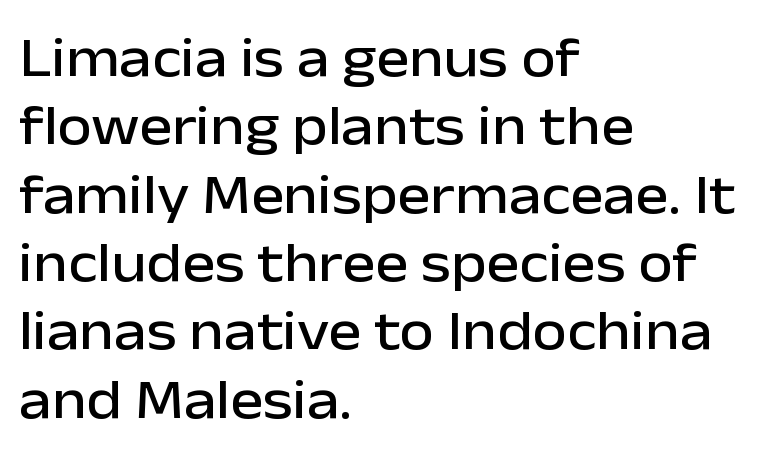
You can tell from the bare stems that sans-serif type was used. The rendering uses natural spacing where letterforms have individual widths. Every character sits straight up, as roman type does. Nobody drew a line under any word here.
